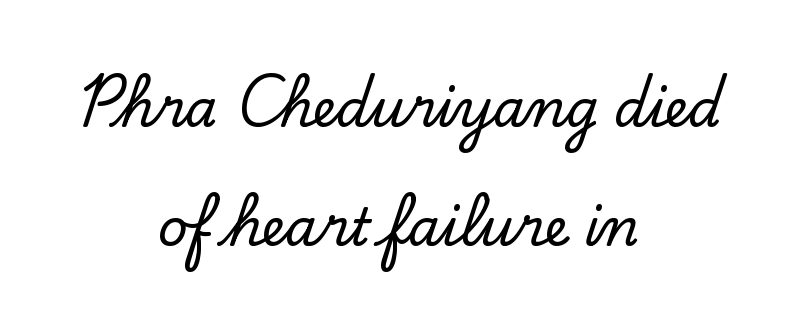
Type style note: has serifs. Has an underline been added? It has not. Leading is clearly above the norm, producing a sparse column. The text block is weighted toward neither margin, spreading evenly from the middle. Is the letter spacing exaggerated? No — it looks like the ordinary default.
